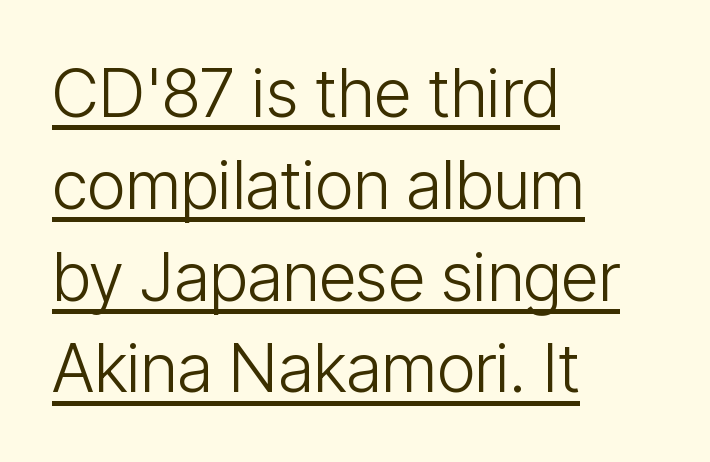
The image shows 67 px light, condensed sans-serif type, upright; set left-aligned, normal line spacing (1.37x), normal letter spacing, underlined; low stroke contrast and a medium x-height.
